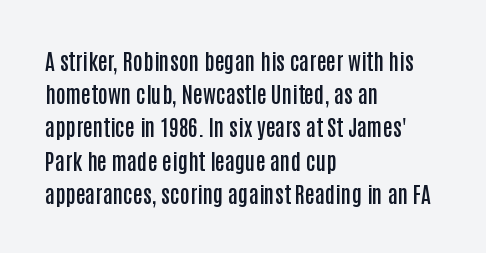
Q: Is the text bold? A: Semi-bold.
Q: Is the text italic (slanted)? A: No, it is upright.
Q: Is the text underlined? A: No.
Q: How is the paragraph aligned? A: Left-aligned.
Q: Is the spacing between letters normal or unusually wide? A: Normal.
Q: Is the spacing between lines tight, normal or loose? A: Normal.
